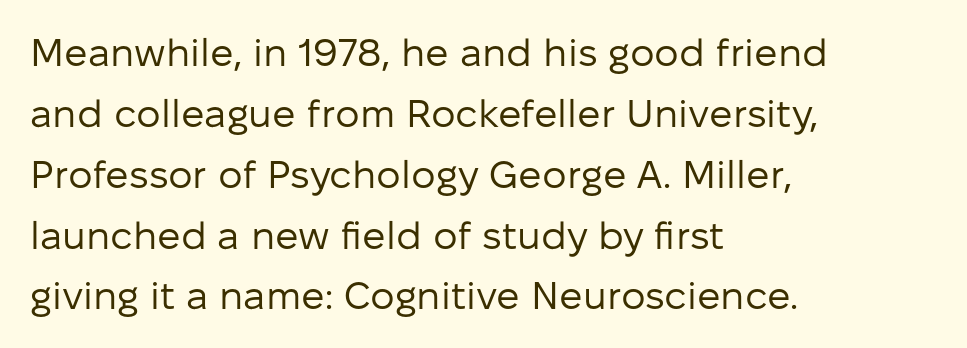
The image shows 39 px regular-weight sans-serif type, upright; set left-aligned, normal line spacing (1.56x), normal letter spacing, not underlined; low stroke contrast and a medium x-height.
